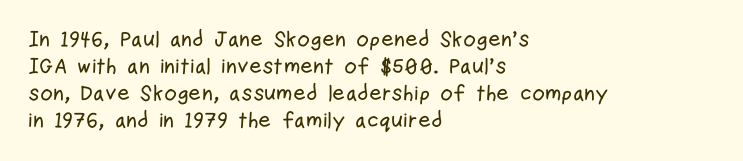
{"italic": "no", "underline": "no", "align": "left", "line_spacing_ratio": 1.23, "letter_spacing": "normal", "letter_spacing_em": 0.0, "glyph_px": 22}
